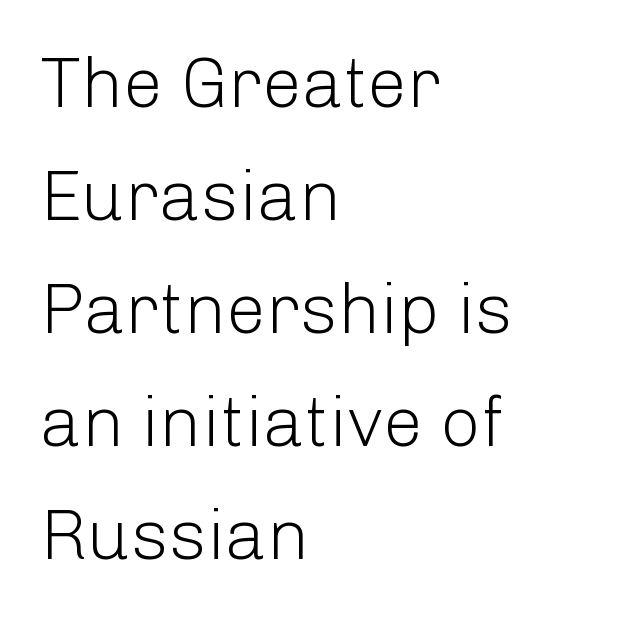
Q: Is the text bold? A: No.
Q: Is the text italic (slanted)? A: No, it is upright.
Q: Is the typeface a serif or a sans-serif typeface? A: Sans-serif.
Q: Is the text underlined? A: No.
Q: How is the paragraph aligned? A: Left-aligned.
Q: Is the spacing between letters normal or unusually wide? A: Normal.
Q: Is the spacing between lines tight, normal or loose? A: Normal.
Q: Width (condensed, normal, or wide)? A: Normal.
Q: Stroke contrast? A: Low.
Q: x-height? A: Medium.
Q: Monospaced? A: No.
